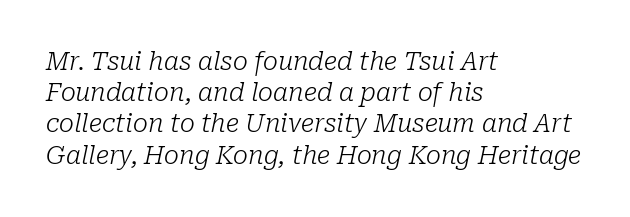
Q: Is the text bold? A: No.
Q: Is the text italic (slanted)? A: Yes, it leans right by about 10 degrees.
Q: Is the text underlined? A: No.
Q: How is the paragraph aligned? A: Left-aligned.
Q: Is the spacing between letters normal or unusually wide? A: Normal.
Q: Is the spacing between lines tight, normal or loose? A: Normal.
